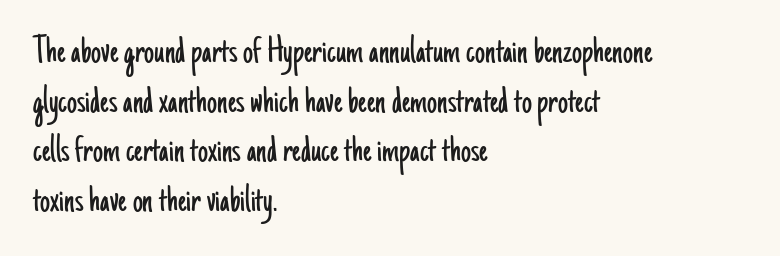
Q: Is the text bold? A: No.
Q: Is the text italic (slanted)? A: No, it is upright.
Q: Is the typeface a serif or a sans-serif typeface? A: Sans-serif.
Q: Is the text underlined? A: No.
Q: How is the paragraph aligned? A: Left-aligned.
Q: Is the spacing between letters normal or unusually wide? A: Normal.
Q: Width (condensed, normal, or wide)? A: Condensed.
Q: Stroke contrast? A: Low.
Q: x-height? A: Small.
Q: Monospaced? A: No.
